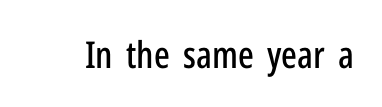
{"serif": "no", "italic": "no", "width": "condensed", "stroke_contrast": "low", "x_height": "medium", "monospaced": "no", "underline": "no", "letter_spacing": "normal", "letter_spacing_em": 0.0, "glyph_px": 37}
